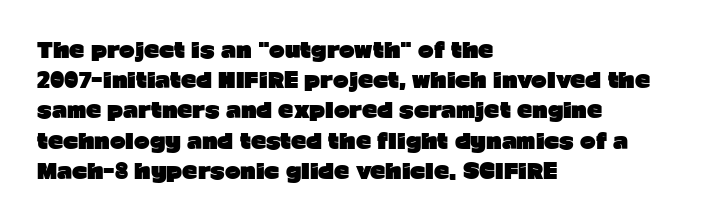
Q: Is the text bold? A: Yes.
Q: Is the text italic (slanted)? A: No, it is upright.
Q: Is the text underlined? A: No.
Q: How is the paragraph aligned? A: Left-aligned.
Q: Is the spacing between letters normal or unusually wide? A: Normal.
Q: Is the spacing between lines tight, normal or loose? A: Normal.
